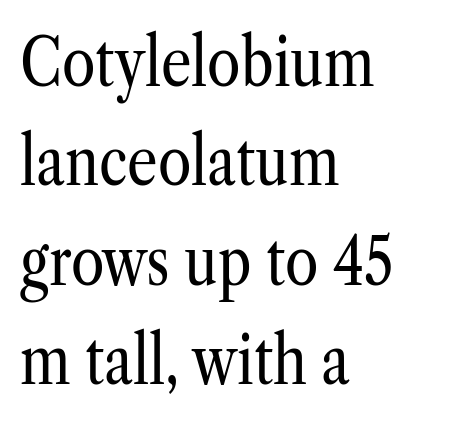
Q: Is the text bold? A: No.
Q: Is the text italic (slanted)? A: No, it is upright.
Q: Is the typeface a serif or a sans-serif typeface? A: Serif.
Q: Is the text underlined? A: No.
Q: How is the paragraph aligned? A: Left-aligned.
Q: Is the spacing between letters normal or unusually wide? A: Normal.
Q: Is the spacing between lines tight, normal or loose? A: Normal.
Q: Width (condensed, normal, or wide)? A: Condensed.
Q: Stroke contrast? A: Low.
Q: x-height? A: Medium.
Q: Monospaced? A: No.
